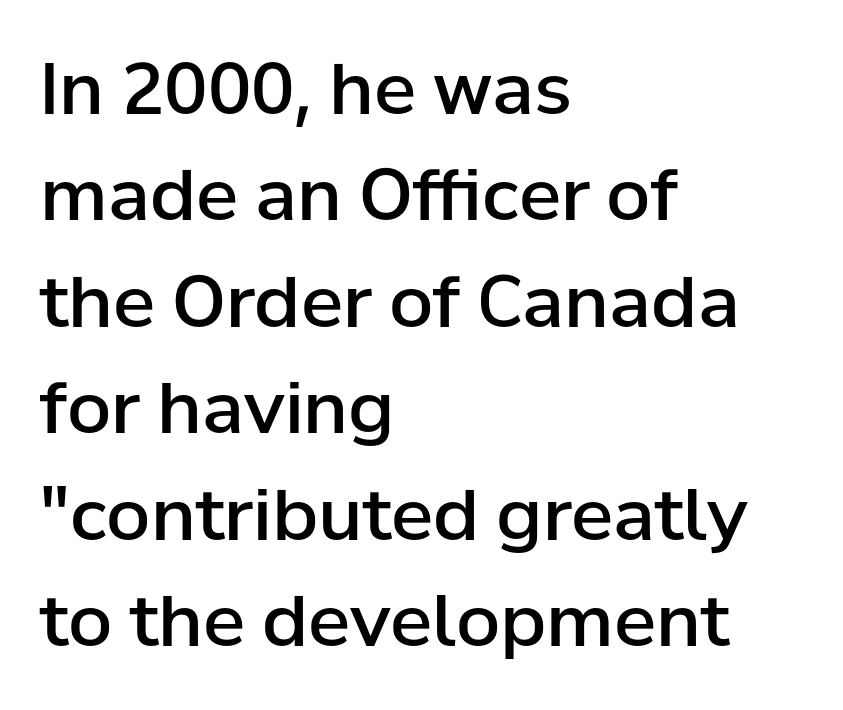
The image shows 71 px semibold sans-serif type, upright; set left-aligned, normal line spacing (1.5x), normal letter spacing, not underlined; low stroke contrast and a medium x-height.
